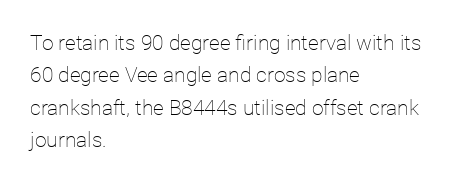
Q: Is the text bold? A: No.
Q: Is the text italic (slanted)? A: No, it is upright.
Q: Is the text underlined? A: No.
Q: How is the paragraph aligned? A: Left-aligned.
Q: Is the spacing between letters normal or unusually wide? A: Normal.
Q: Is the spacing between lines tight, normal or loose? A: Normal.
